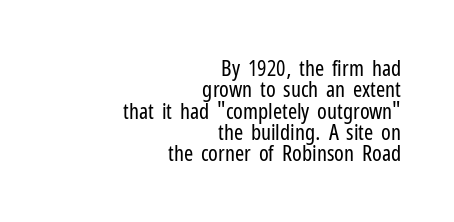
Honestly, there is no underline to notice here at all. Does the copy run flush right? Yes — the right margin is perfectly even. Think standard paragraph weight, or any step lighter than that. How would I describe the line gaps? Narrow and economical. You can tell it's not italic because the verticals are truly vertical.
